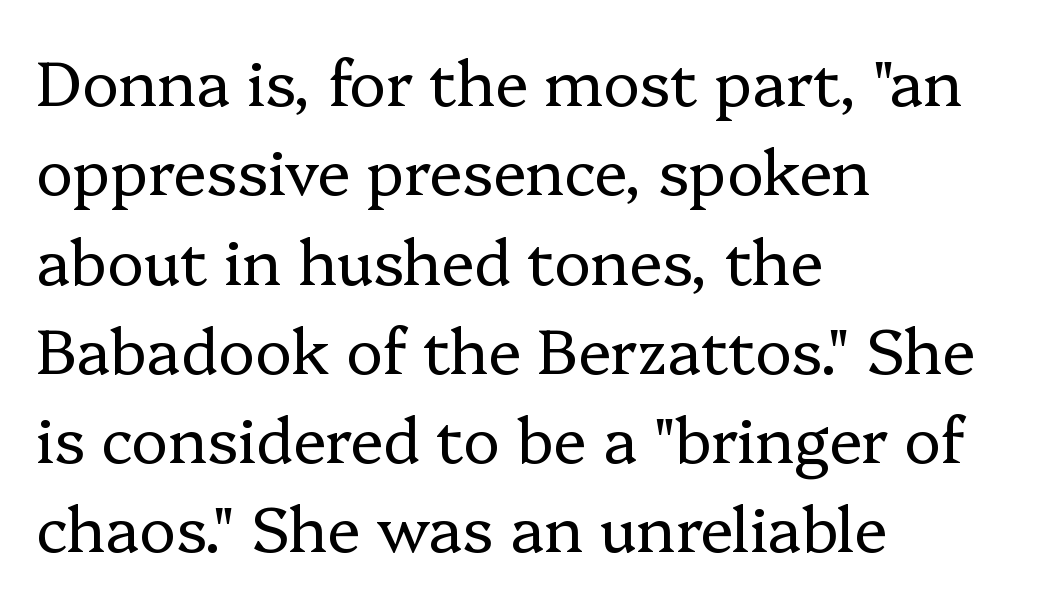
{"serif": "yes", "italic": "no", "bold": "no", "weight": "regular", "width": "normal", "stroke_contrast": "low", "x_height": "medium", "monospaced": "no", "underline": "no", "align": "left", "line_spacing": "normal", "line_spacing_ratio": 1.44, "letter_spacing": "normal", "letter_spacing_em": 0.0, "glyph_px": 62}
